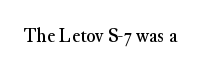
Q: Is the text italic (slanted)? A: No, it is upright.
Q: Is the text underlined? A: No.
Q: Is the spacing between letters normal or unusually wide? A: Normal.
